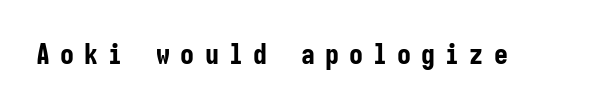
Do the characters align in a grid? Yes, the font is monospaced. Weight check: bold — yes, fully. Display-style spreading of the glyphs; the letterfit is very open. Letters rest on an invisible, unmarked baseline.
